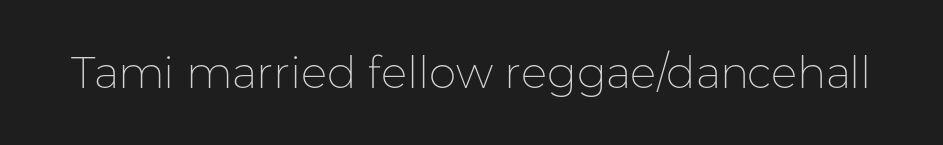
The image shows 44 px thin sans-serif type, upright; set normal letter spacing, not underlined; low stroke contrast and a medium x-height.
